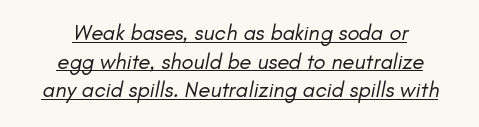
{"bold": "no", "underline": "yes", "align": "center", "line_spacing": "normal", "line_spacing_ratio": 1.3, "letter_spacing": "normal", "letter_spacing_em": 0.0, "glyph_px": 22}
